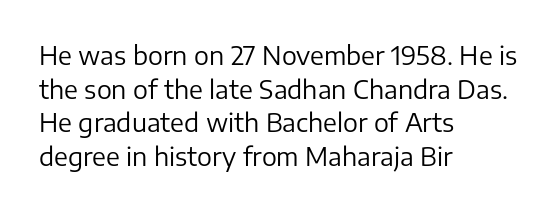
Honestly, there is no underline to notice here at all. When letters stand straight like this, we call the style roman or upright. The passage shown stacks its lines at a standard gap. Horizontal alignment here is leftward, the default for most running prose. Ink coverage per letter is moderate at most.
